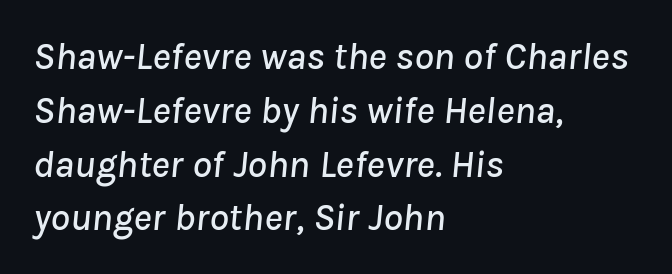
Q: Is the text italic (slanted)? A: Yes, it leans right by about 8 degrees.
Q: Is the text underlined? A: No.
Q: How is the paragraph aligned? A: Left-aligned.
Q: Is the spacing between letters normal or unusually wide? A: Normal.
Q: Is the spacing between lines tight, normal or loose? A: Normal.
Q: Width (condensed, normal, or wide)? A: Normal.
Q: Stroke contrast? A: Low.
Q: x-height? A: Medium.
Q: Monospaced? A: No.
